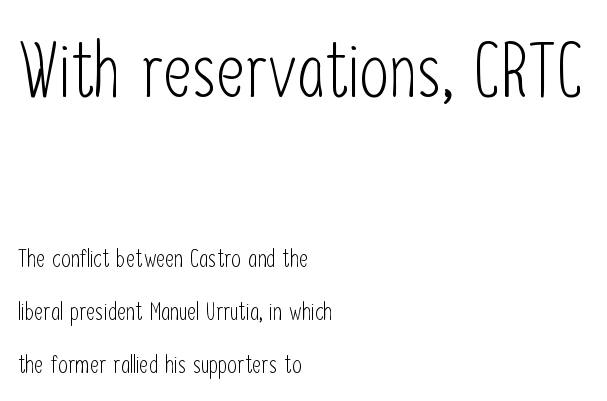
{"serif": "no", "italic": "no", "bold": "no", "weight": "light", "width": "condensed", "stroke_contrast": "low", "x_height": "medium", "monospaced": "no", "underline": "no", "align": "left", "line_spacing": "loose", "line_spacing_ratio": 2.13, "letter_spacing": "normal", "letter_spacing_em": 0.0, "larger_block": "first", "size_ratio": 3.04, "glyph_px": 76}
